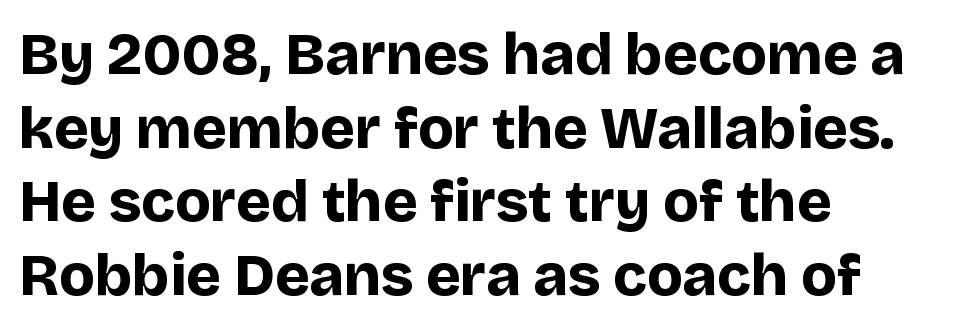
The image shows 59 px bold sans-serif type, upright; set left-aligned, normal line spacing (1.25x), normal letter spacing, not underlined; low stroke contrast and a large x-height.
